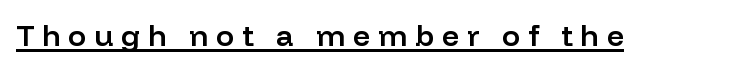
Q: Is the text bold? A: Semi-bold.
Q: Is the text italic (slanted)? A: No, it is upright.
Q: Is the typeface a serif or a sans-serif typeface? A: Sans-serif.
Q: Is the text underlined? A: Yes.
Q: Is the spacing between letters normal or unusually wide? A: Unusually wide.
Q: Width (condensed, normal, or wide)? A: Normal.
Q: Stroke contrast? A: Low.
Q: x-height? A: Medium.
Q: Monospaced? A: No.
